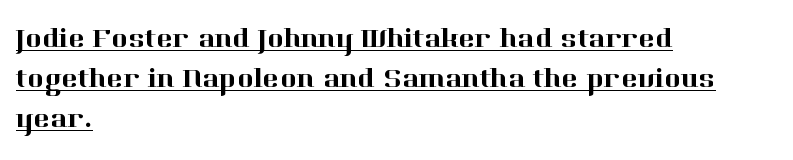
The passage shown is underscored from start to finish. Short and long lines alike share a common starting point at left. Are there feet on the stems? There are — it's a serif. Honestly, the letter spacing is just normal — you wouldn't notice it. Each new line begins a customary step beneath the previous one.
